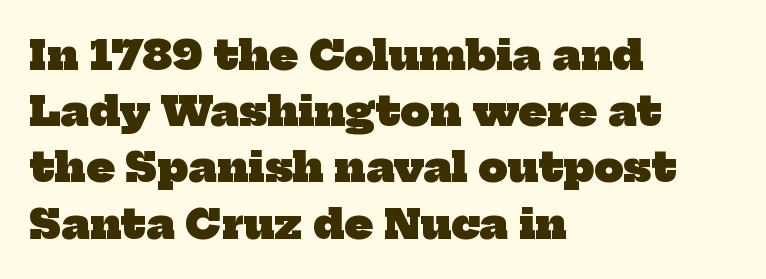
The image shows 41 px heavy serif type; set left-aligned, normal line spacing (1.37x), normal letter spacing, not underlined; low stroke contrast and a medium x-height.
